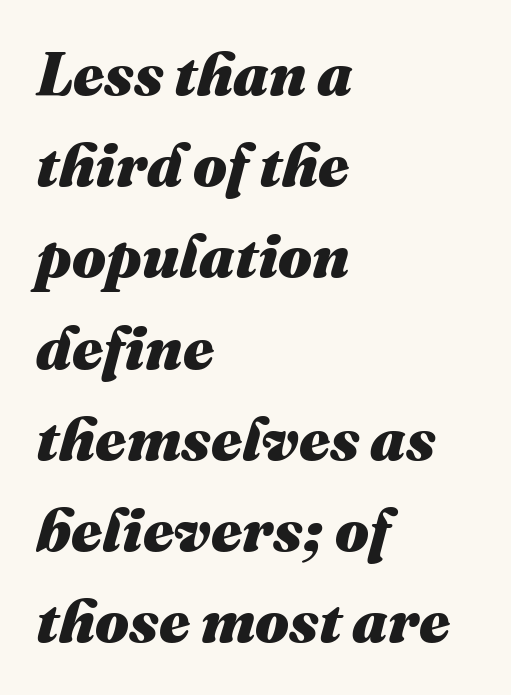
The leading is moderate, giving the passage an even texture. Looking at the ascenders, they clearly lean. These lines stack with their left ends in a neat column. Here the designer chose a conventional face with non-uniform glyph widths. Compared with typical body copy, the letter spacing here is the same. The baseline area is clear.
